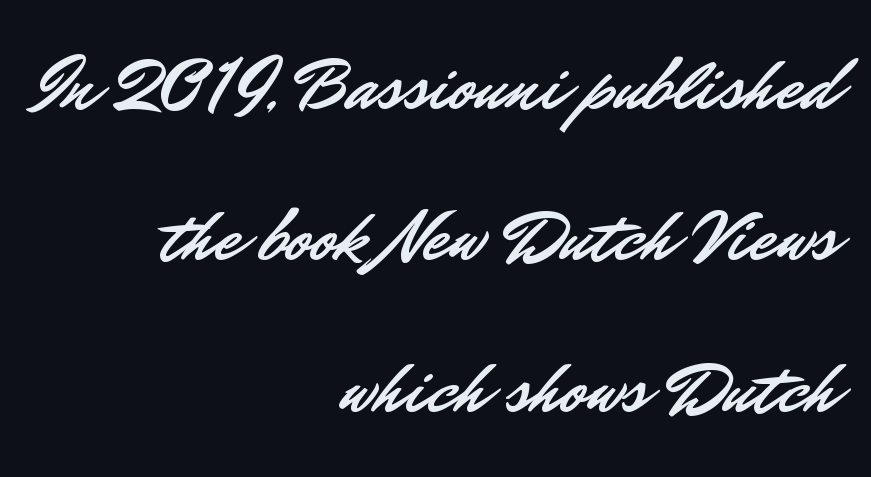
{"serif": "no", "width": "normal", "stroke_contrast": "low", "x_height": "small", "monospaced": "no", "underline": "no", "align": "right", "line_spacing": "loose", "line_spacing_ratio": 2.02, "letter_spacing": "normal", "letter_spacing_em": 0.0, "glyph_px": 75}
